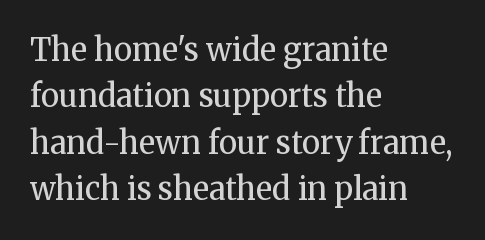
Q: Is the text bold? A: No.
Q: Is the text italic (slanted)? A: No, it is upright.
Q: Is the typeface a serif or a sans-serif typeface? A: Serif.
Q: Is the text underlined? A: No.
Q: How is the paragraph aligned? A: Left-aligned.
Q: Is the spacing between letters normal or unusually wide? A: Normal.
Q: Is the spacing between lines tight, normal or loose? A: Normal.
Q: Width (condensed, normal, or wide)? A: Normal.
Q: Stroke contrast? A: Medium.
Q: x-height? A: Medium.
Q: Monospaced? A: No.
